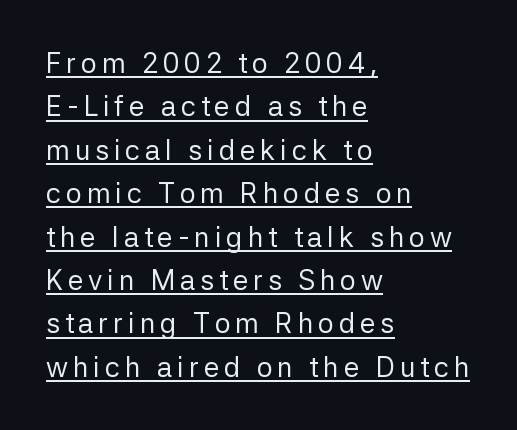
{"serif": "no", "italic": "no", "bold": "no", "weight": "regular", "width": "normal", "stroke_contrast": "low", "x_height": "medium", "monospaced": "no", "underline": "yes", "align": "left", "line_spacing": "normal", "line_spacing_ratio": 1.55, "glyph_px": 28}
